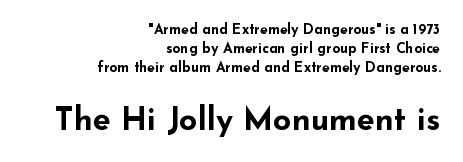
{"serif": "no", "italic": "no", "bold": "yes", "weight": "bold", "width": "wide", "stroke_contrast": "low", "x_height": "small", "monospaced": "no", "underline": "no", "align": "right", "line_spacing": "normal", "line_spacing_ratio": 1.37, "letter_spacing": "normal", "letter_spacing_em": 0.0, "larger_block": "second", "size_ratio": 2.29, "glyph_px": 32}
